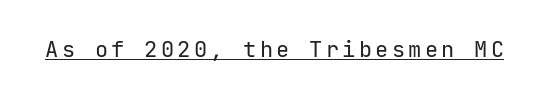
{"italic": "no", "bold": "no", "underline": "yes", "glyph_px": 22}
